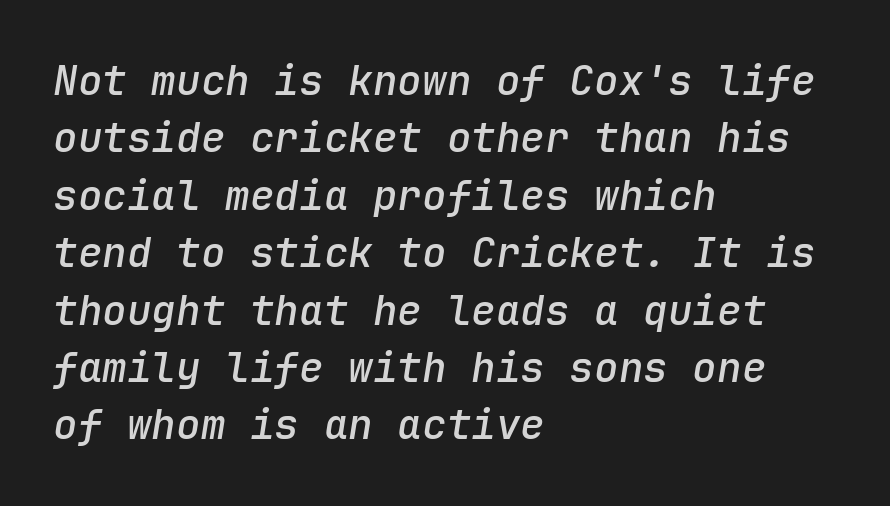
Slightly chunky letters — semibold, I'd say, not full bold. Do the characters align in a grid? Yes, the font is monospaced. Check the space under the baseline: it is left empty. The vertical gap from one line to the next is medium. Observe the lean: these are italic letterforms.
